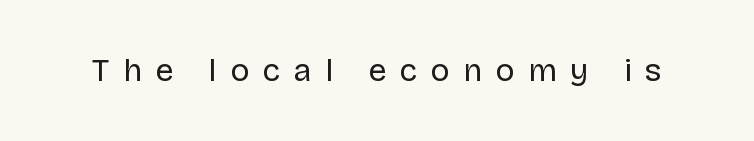
The image shows 32 px regular-weight sans-serif type, upright; set unusually wide letter spacing (+0.42 em), not underlined; low stroke contrast and a large x-height.
